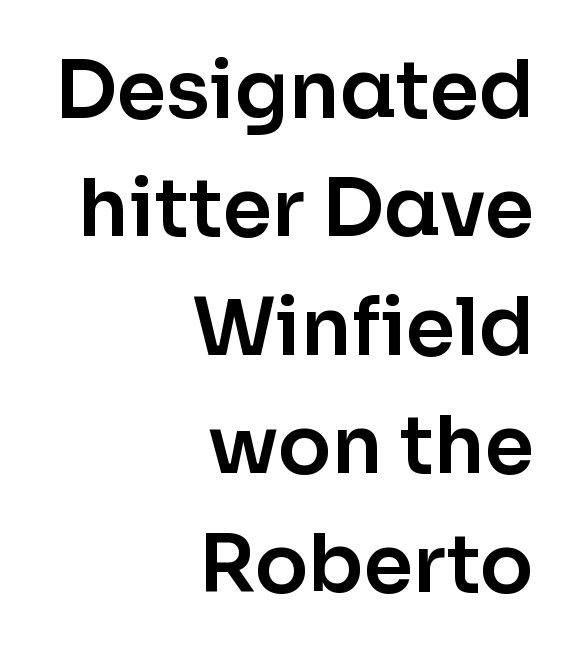
{"serif": "no", "italic": "no", "width": "normal", "stroke_contrast": "low", "x_height": "medium", "monospaced": "no", "underline": "no", "align": "right", "line_spacing": "normal", "line_spacing_ratio": 1.5, "letter_spacing": "normal", "letter_spacing_em": 0.0, "glyph_px": 79}
